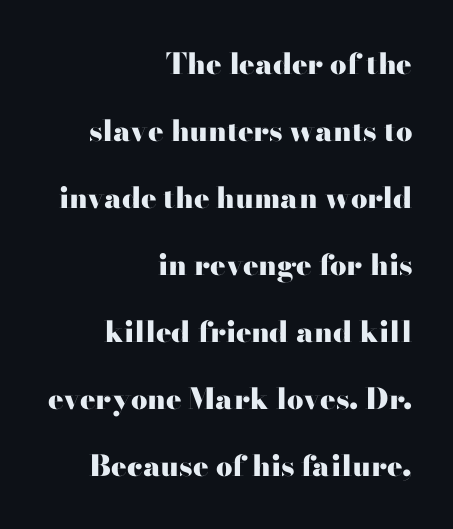
{"serif": "yes", "italic": "no", "bold": "yes", "weight": "heavy", "width": "wide", "stroke_contrast": "high", "x_height": "small", "monospaced": "no", "underline": "no", "align": "right", "line_spacing": "loose", "line_spacing_ratio": 2.31, "letter_spacing": "normal", "letter_spacing_em": 0.0, "glyph_px": 29}
